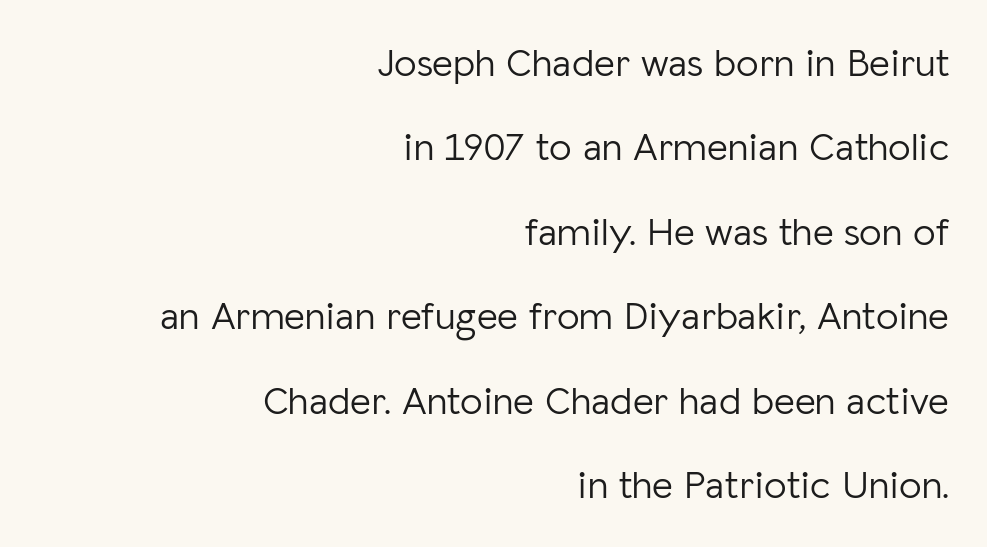
{"serif": "no", "italic": "no", "bold": "no", "weight": "light", "width": "normal", "stroke_contrast": "low", "x_height": "medium", "monospaced": "no", "underline": "no", "align": "right", "line_spacing": "loose", "line_spacing_ratio": 2.11, "letter_spacing": "normal", "letter_spacing_em": 0.0, "glyph_px": 40}
